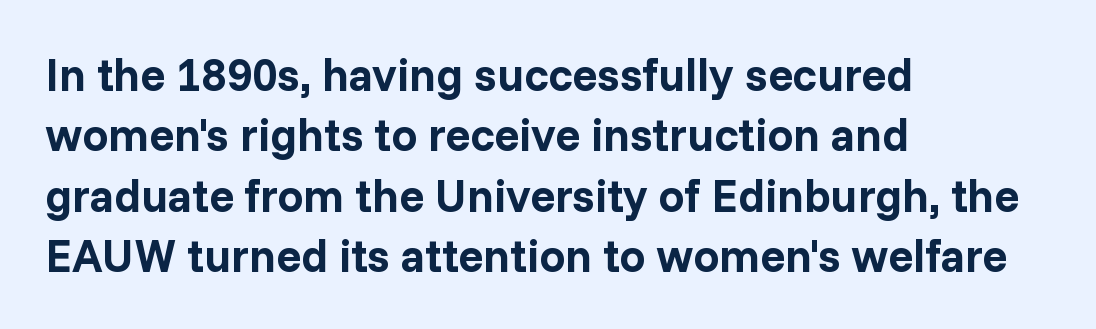
{"serif": "no", "italic": "no", "bold": "yes", "weight": "bold", "width": "normal", "stroke_contrast": "low", "x_height": "medium", "monospaced": "no", "underline": "no", "align": "left", "line_spacing": "normal", "line_spacing_ratio": 1.31, "letter_spacing": "normal", "letter_spacing_em": 0.0, "glyph_px": 46}
